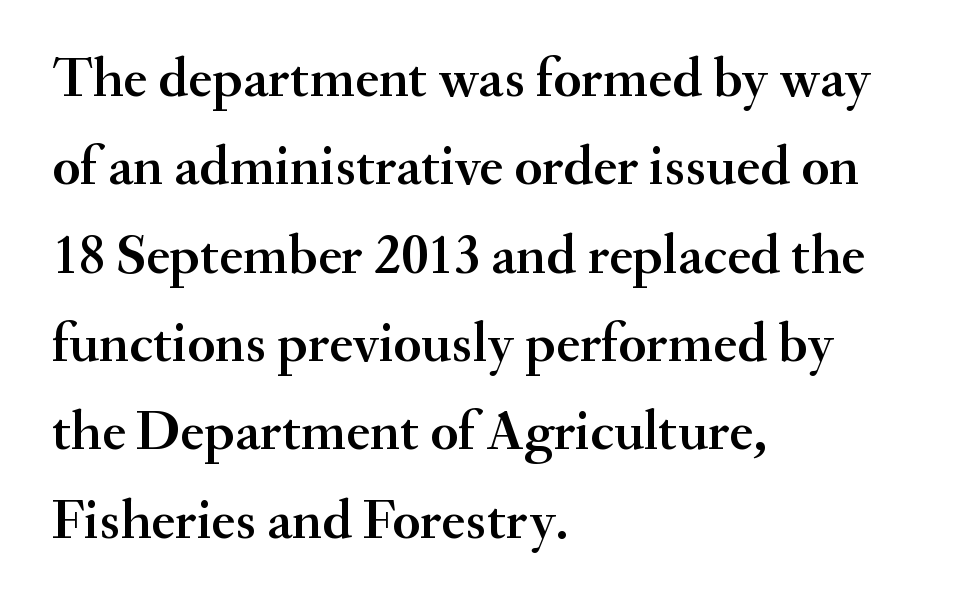
{"serif": "yes", "italic": "no", "width": "normal", "stroke_contrast": "medium", "x_height": "small", "monospaced": "no", "underline": "no", "align": "left", "line_spacing": "normal", "line_spacing_ratio": 1.55, "letter_spacing": "normal", "letter_spacing_em": 0.0, "glyph_px": 57}
